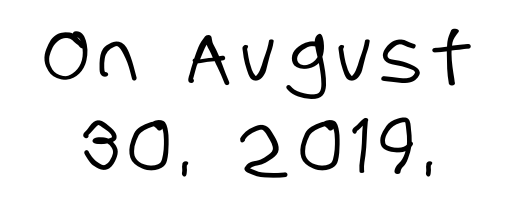
The vertical gap from one line to the next is medium. The lines in this sample share a center point and differ in where they start and stop. Stroke terminals: plain, sans-serif. Underline: absent.
